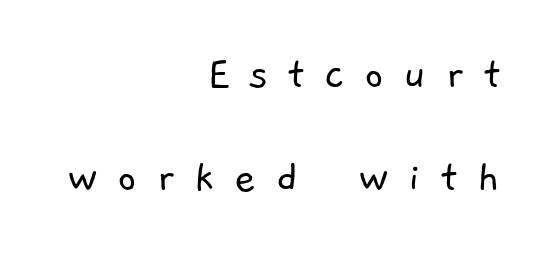
This sample has the flowing, uneven cadence of proportional lettering. A bare baseline throughout the passage. Display-style spreading of the glyphs; the letterfit is very open. The letterforms sit at book weight or below. The text block is weighted toward the right margin, trailing off unevenly leftward. To sum up the face: it is a sans, with no serifs.
